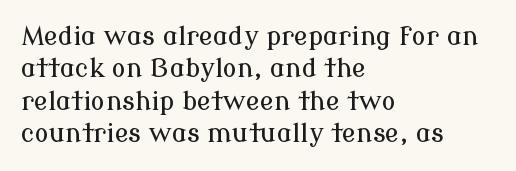
The image shows 26 px text type, upright; set left-aligned, normal line spacing (1.25x), normal letter spacing, not underlined.
